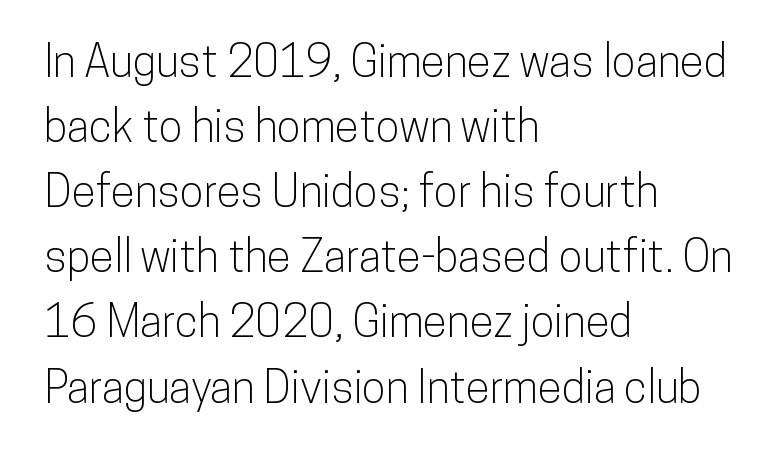
This rendering employs a face without finishing strokes, i.e., a sans-serif. Does the copy run flush right? No — it runs flush left. The rows are spaced the way most documents space them. No word sits above an underline. You could call the tracking neutral — neither tight nor loose.
